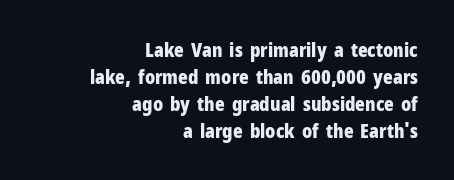
{"italic": "no", "bold": "yes", "underline": "no", "align": "right", "line_spacing": "normal", "line_spacing_ratio": 1.35, "letter_spacing": "normal", "letter_spacing_em": 0.0, "glyph_px": 20}
